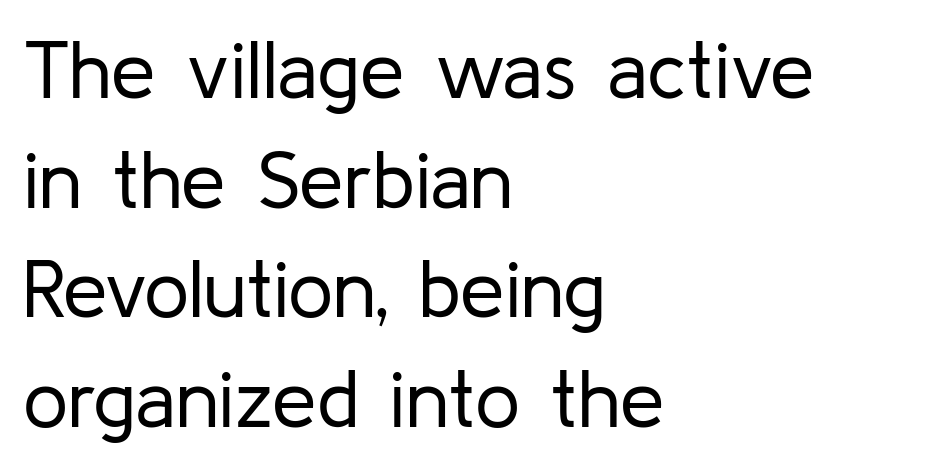
Q: Is the text bold? A: No.
Q: Is the text italic (slanted)? A: No, it is upright.
Q: Is the typeface a serif or a sans-serif typeface? A: Sans-serif.
Q: Is the text underlined? A: No.
Q: How is the paragraph aligned? A: Left-aligned.
Q: Is the spacing between letters normal or unusually wide? A: Normal.
Q: Is the spacing between lines tight, normal or loose? A: Normal.
Q: Width (condensed, normal, or wide)? A: Normal.
Q: Stroke contrast? A: Low.
Q: x-height? A: Medium.
Q: Monospaced? A: No.
